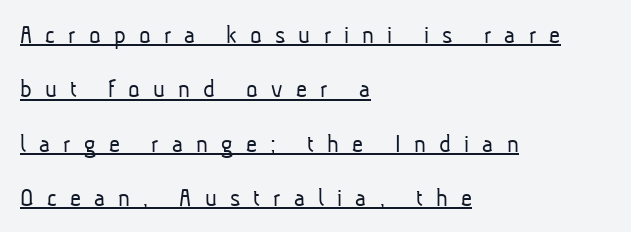
The rendering uses a large line-height, opening up the rows. A light-to-regular cut is what we see here. The rendered words wear a rule along their underside. Does extra space separate the letters? Yes, quite a lot of it. Is the block centered? No — it sits flush against the left margin.
